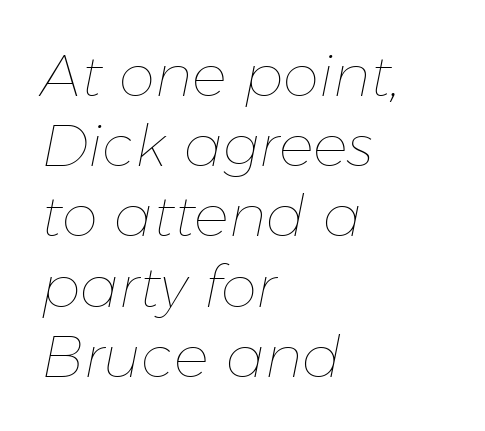
Q: Is the text bold? A: No.
Q: Is the text italic (slanted)? A: Yes, it leans right by about 11 degrees.
Q: Is the text underlined? A: No.
Q: How is the paragraph aligned? A: Left-aligned.
Q: Is the spacing between letters normal or unusually wide? A: Normal.
Q: Width (condensed, normal, or wide)? A: Normal.
Q: Stroke contrast? A: Low.
Q: x-height? A: Medium.
Q: Monospaced? A: No.
